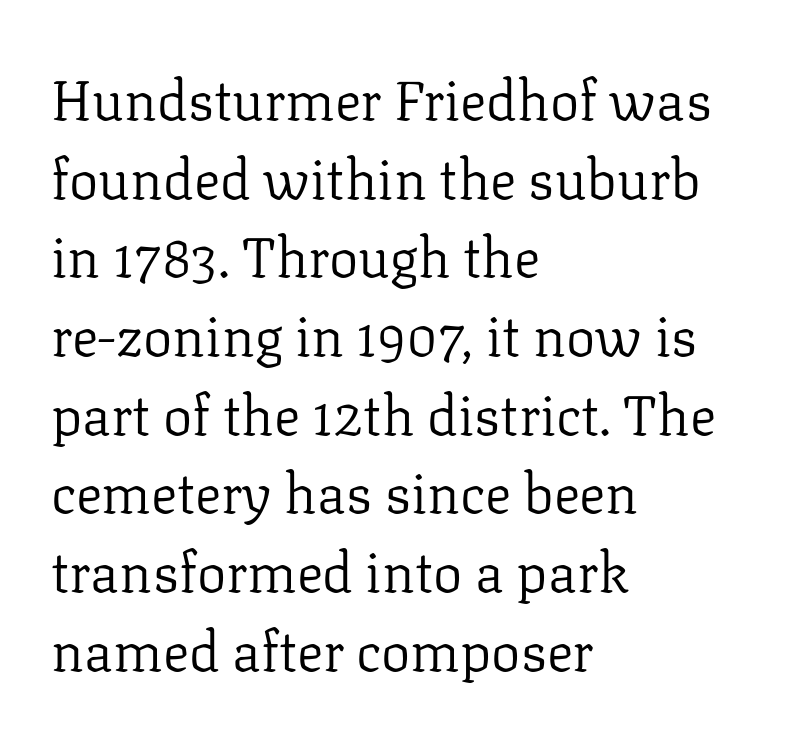
The image shows 55 px regular-weight serif type, upright; set left-aligned, normal line spacing (1.43x), normal letter spacing, not underlined; low stroke contrast and a medium x-height.
